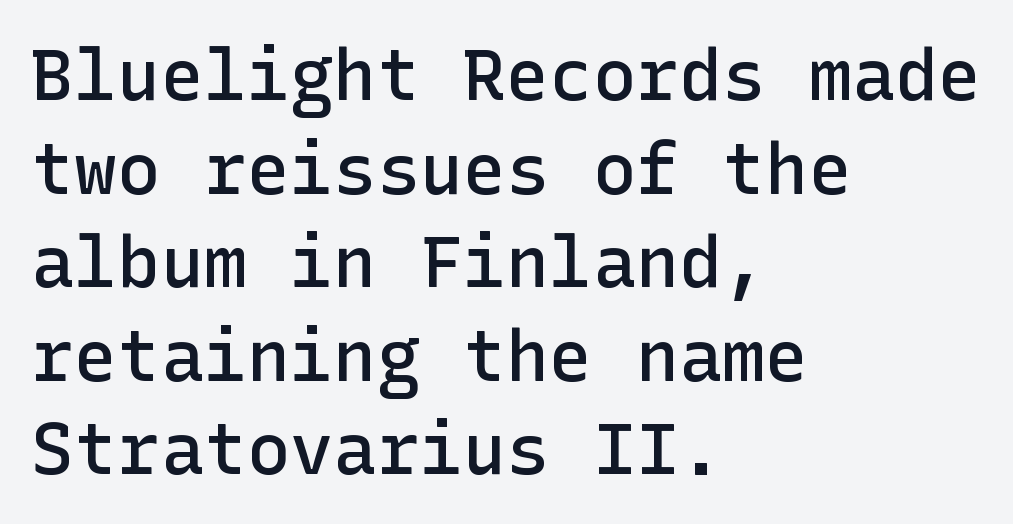
Firm but not heavy-handed strokes: this text is semibold. Alignment: flush left. Posture: upright roman. Between one letter and the next there's only the usual sliver of space. The designer left line spacing at the default. Is this a sans? Yes — the strokes have no serifs.
